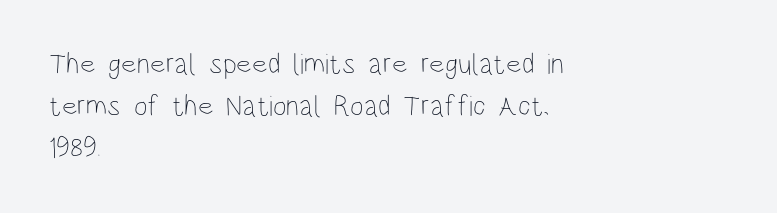
Q: Is the text bold? A: No.
Q: Is the text italic (slanted)? A: No, it is upright.
Q: Is the text underlined? A: No.
Q: How is the paragraph aligned? A: Left-aligned.
Q: Is the spacing between letters normal or unusually wide? A: Normal.
Q: Is the spacing between lines tight, normal or loose? A: Normal.
Q: Width (condensed, normal, or wide)? A: Condensed.
Q: Stroke contrast? A: Low.
Q: x-height? A: Large.
Q: Monospaced? A: No.
